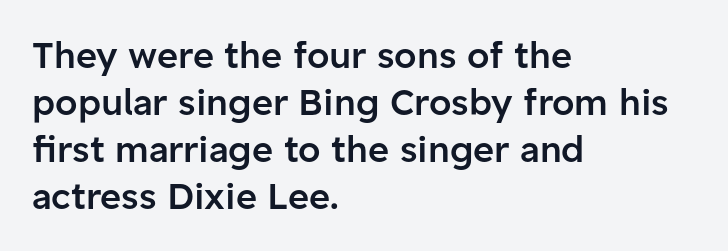
Q: Is the text bold? A: Semi-bold.
Q: Is the text italic (slanted)? A: No, it is upright.
Q: Is the typeface a serif or a sans-serif typeface? A: Sans-serif.
Q: Is the text underlined? A: No.
Q: How is the paragraph aligned? A: Left-aligned.
Q: Is the spacing between letters normal or unusually wide? A: Normal.
Q: Is the spacing between lines tight, normal or loose? A: Normal.
Q: Width (condensed, normal, or wide)? A: Normal.
Q: Stroke contrast? A: Low.
Q: x-height? A: Medium.
Q: Monospaced? A: No.
